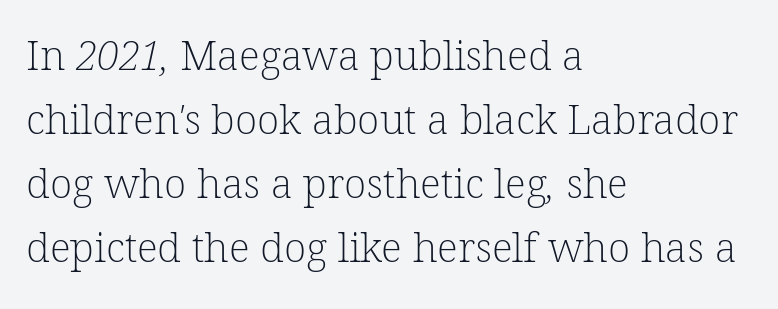
Q: Is the text bold? A: No.
Q: Is the typeface a serif or a sans-serif typeface? A: Serif.
Q: Is the text underlined? A: No.
Q: How is the paragraph aligned? A: Left-aligned.
Q: Is the spacing between letters normal or unusually wide? A: Normal.
Q: Is the spacing between lines tight, normal or loose? A: Normal.
Q: Width (condensed, normal, or wide)? A: Normal.
Q: Stroke contrast? A: Low.
Q: x-height? A: Medium.
Q: Monospaced? A: No.
